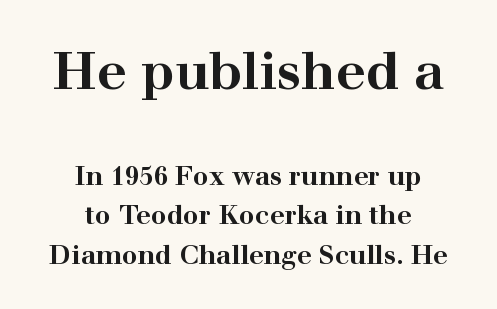
The image shows 52 px bold, wide serif type, upright; set centered, normal line spacing (1.52x), normal letter spacing, not underlined; the first (top) block is 2.0x larger; high stroke contrast and a medium x-height.
